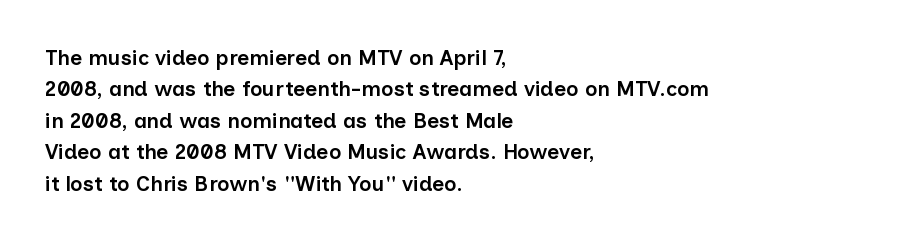
The glyphs have the mass of a demibold cut, below bold. The compositor pushed each line to the left boundary. The passage shown is not underscored anywhere. Caption: standard tracking, unaltered. Reading down the column, the eye jumps a familiar distance to each next line. The axis of the letterforms is exactly vertical.
